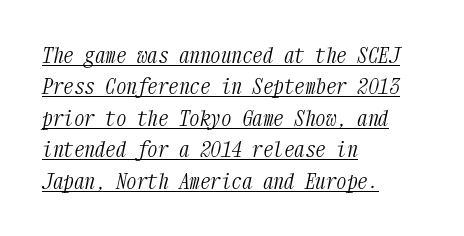
These lines were composed using italics. Left-aligned paragraph, ragged on the right. A light-to-regular cut is what we see here. Default kerning and tracking; the words read as compact shapes. The block of text has a typical density, with ordinary space between rows.
